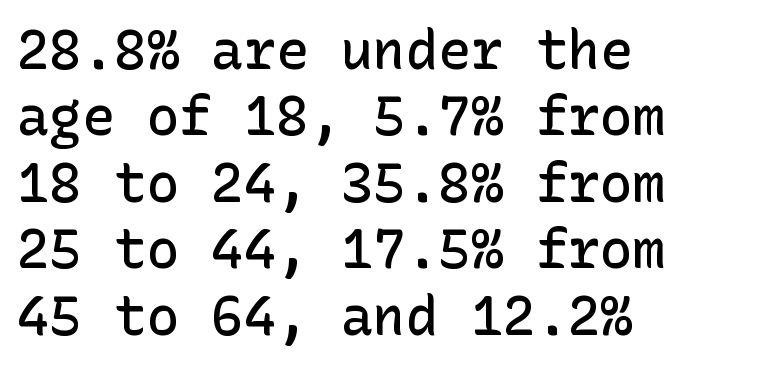
The image shows 54 px semibold sans-serif type, upright; set left-aligned, line spacing 1.23x, normal letter spacing, not underlined; low stroke contrast and a medium x-height.
